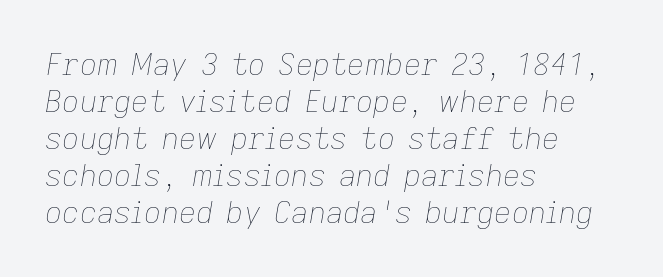
Ink coverage per letter is moderate at most. Here the glyphs are tracked normally, forming tight word shapes. Does the copy run flush right? No — it runs flush left. Would a proofreader flag this as italicized? Yes. Think of a printed novel: that variable character pitch is what you see here.
